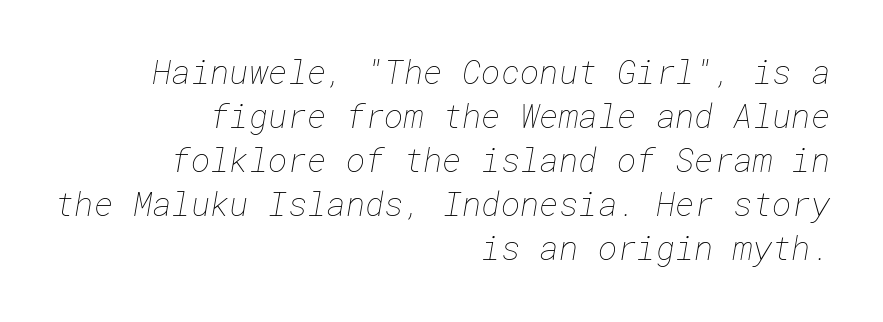
Bare-footed words on every line. Short note: letters normally spaced. Is there much room between lines? A standard amount, neither cramped nor airy. Compared with a flush-left layout, this one pins lines to the opposite, right side.
